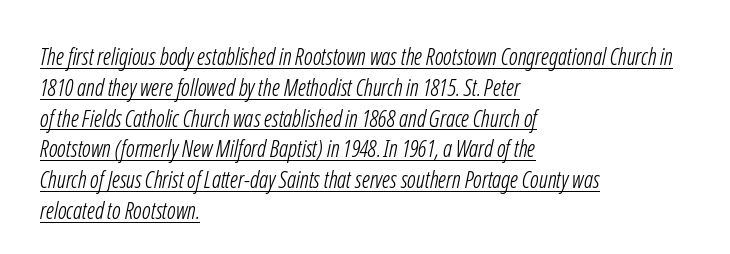
Counters stay open thanks to moderate or lighter strokes. The rag falls on the right side of this text block. Descenders here cross a horizontal rule under the line. Reading down the column, the eye jumps a familiar distance to each next line.
